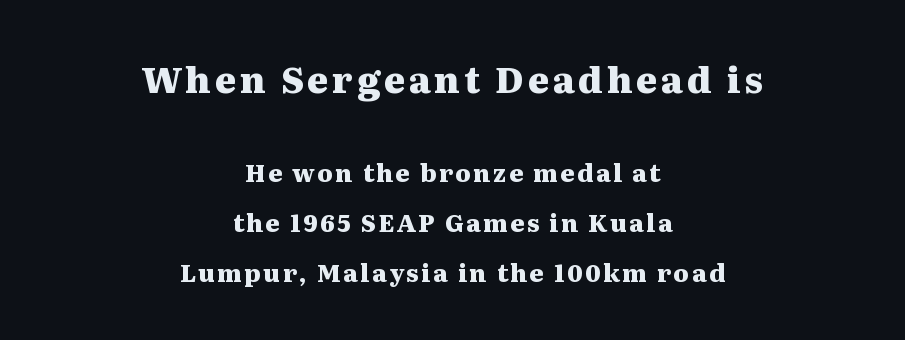
Q: Is the text bold? A: Yes.
Q: Is the text italic (slanted)? A: No, it is upright.
Q: Is the typeface a serif or a sans-serif typeface? A: Serif.
Q: Is the text underlined? A: No.
Q: How is the paragraph aligned? A: Centered.
Q: Is the spacing between lines tight, normal or loose? A: Loose.
Q: Which block of text is set in a larger size, the first (top) or the second (bottom)? A: The first (top) one.
Q: Width (condensed, normal, or wide)? A: Wide.
Q: Stroke contrast? A: Medium.
Q: x-height? A: Medium.
Q: Monospaced? A: No.
